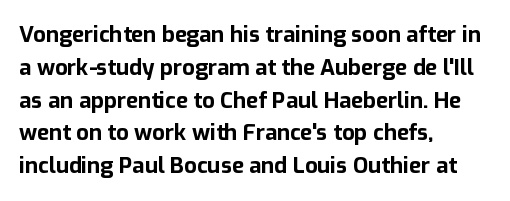
Q: Is the text bold? A: Yes.
Q: Is the text italic (slanted)? A: No, it is upright.
Q: Is the text underlined? A: No.
Q: How is the paragraph aligned? A: Left-aligned.
Q: Is the spacing between letters normal or unusually wide? A: Normal.
Q: Is the spacing between lines tight, normal or loose? A: Normal.
